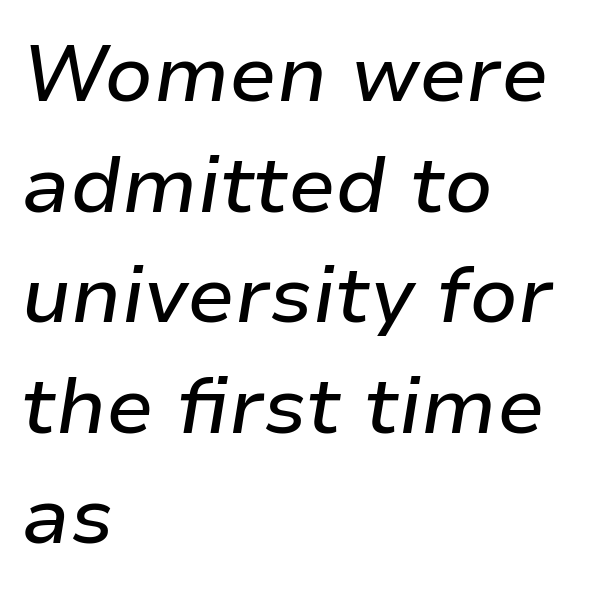
Q: Is the text italic (slanted)? A: Yes, it leans right by about 9 degrees.
Q: Is the text underlined? A: No.
Q: How is the paragraph aligned? A: Left-aligned.
Q: Is the spacing between letters normal or unusually wide? A: Normal.
Q: Is the spacing between lines tight, normal or loose? A: Normal.
Q: Width (condensed, normal, or wide)? A: Normal.
Q: Stroke contrast? A: Low.
Q: x-height? A: Medium.
Q: Monospaced? A: No.
